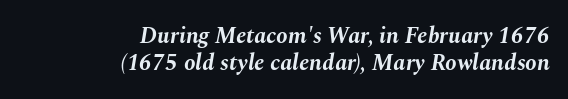
The image shows 23 px bold type, italic (leaning right); set right-aligned, line spacing 1.16x, normal letter spacing, not underlined.
